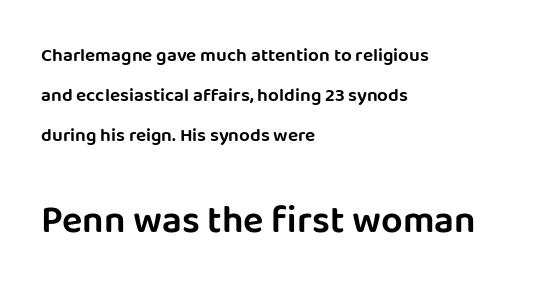
{"serif": "no", "italic": "no", "width": "normal", "stroke_contrast": "low", "x_height": "large", "monospaced": "no", "underline": "no", "align": "left", "line_spacing": "loose", "line_spacing_ratio": 2.11, "letter_spacing": "normal", "letter_spacing_em": 0.0, "larger_block": "second", "size_ratio": 2.0, "glyph_px": 38}
